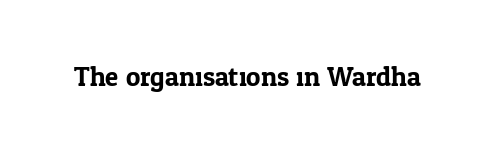
The image shows 27 px text type, upright; set normal letter spacing, not underlined.
